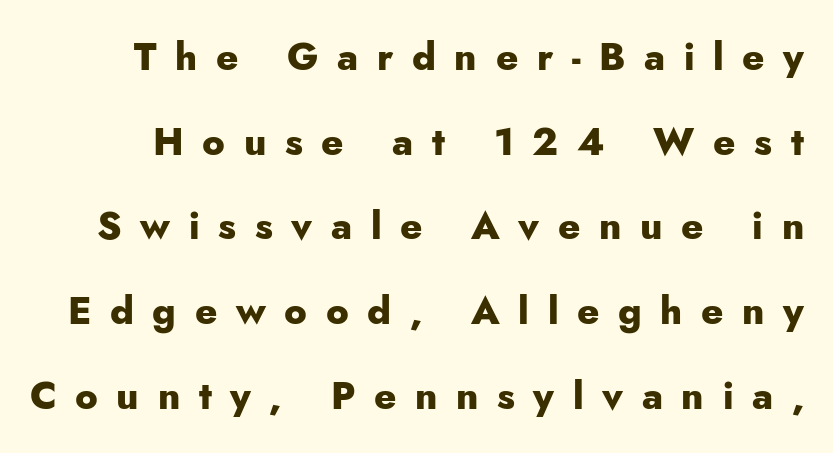
The image shows 38 px heavy sans-serif type, upright; set loose line spacing (2.23x), unusually wide letter spacing (+0.49 em), not underlined; low stroke contrast and a small x-height.
